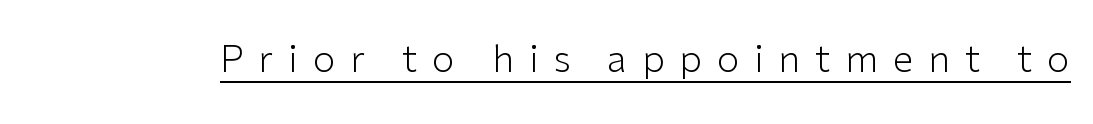
{"serif": "no", "italic": "no", "bold": "no", "weight": "light", "width": "normal", "stroke_contrast": "low", "x_height": "medium", "monospaced": "no", "underline": "yes", "letter_spacing": "wide", "letter_spacing_em": 0.4, "glyph_px": 37}
